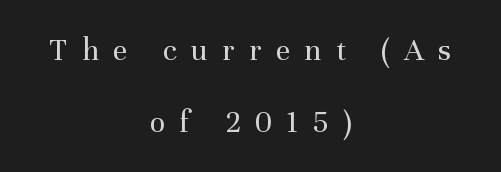
{"serif": "yes", "italic": "no", "bold": "no", "weight": "regular", "width": "normal", "stroke_contrast": "medium", "x_height": "medium", "monospaced": "no", "underline": "no", "align": "center", "line_spacing": "loose", "line_spacing_ratio": 2.24, "letter_spacing": "wide", "letter_spacing_em": 0.45, "glyph_px": 32}
